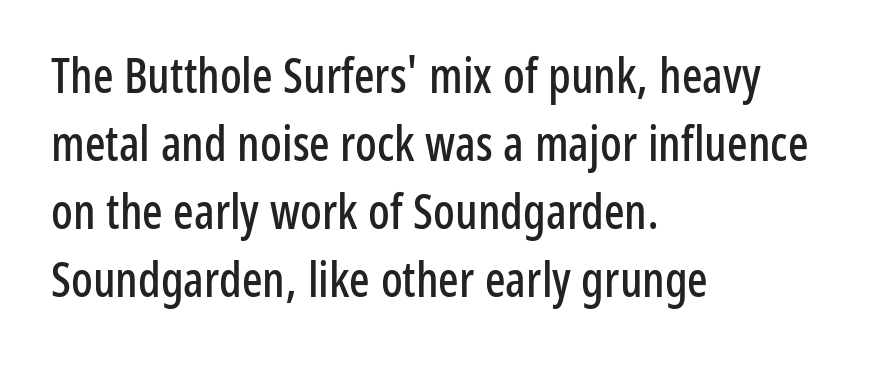
Line spacing here is normal. The type sits square on the baseline with zero lean. The letters advance in unequal steps, a hallmark of proportional type. Words float on clear page, feet unadorned.
